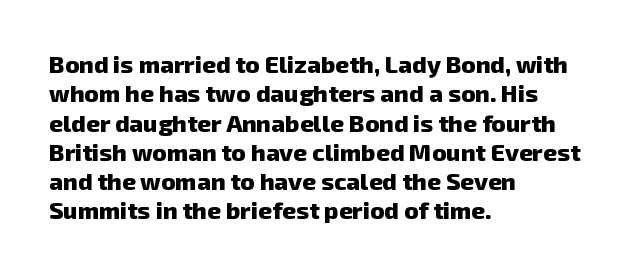
The image shows 24 px bold type; set left-aligned, line spacing 1.22x, normal letter spacing, not underlined.
